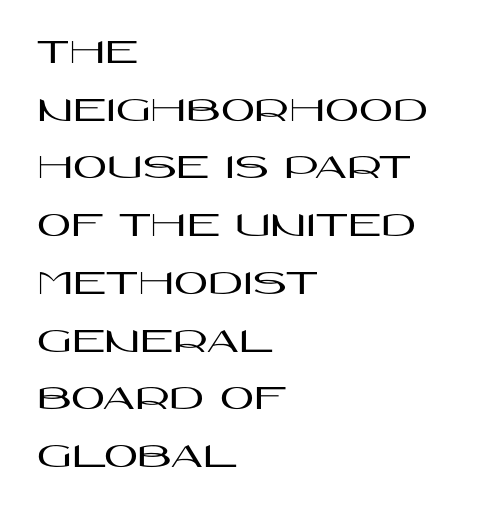
The image shows 37 px wide sans-serif type, upright; set left-aligned, normal line spacing (1.56x), normal letter spacing, not underlined; high stroke contrast and a large x-height.
